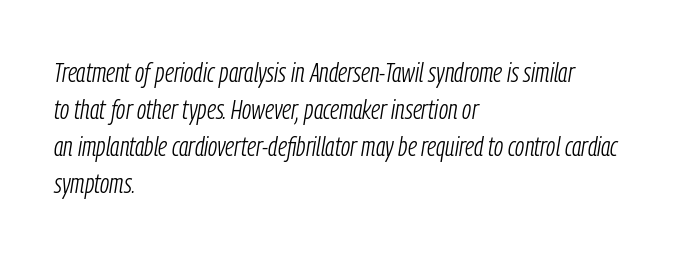
The image shows 28 px light, condensed type, italic (leaning right); set left-aligned, normal line spacing (1.32x), normal letter spacing, not underlined; low stroke contrast and a medium x-height.
